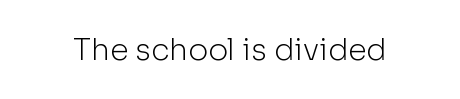
You can tell it's not italic because the verticals are truly vertical. Descender tails drop into unmarked territory. This is sans-serif lettering, the kind often seen on screens and signage. The passage shown is typed in a proportional face where columns would drift. Bold? No — there's no thickening of the strokes.
